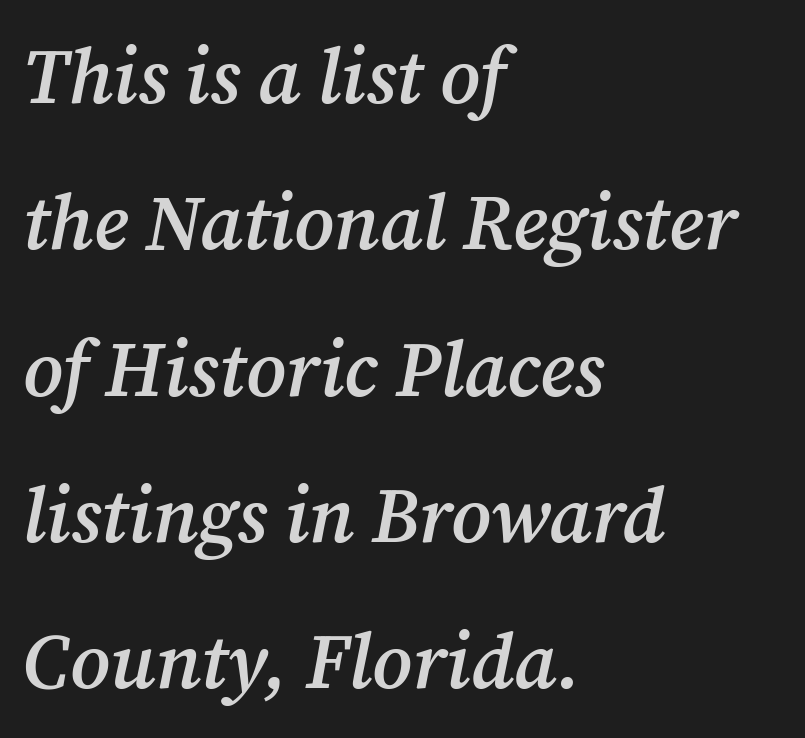
Q: Is the text bold? A: Semi-bold.
Q: Is the text italic (slanted)? A: Yes, it leans right by about 12 degrees.
Q: Is the typeface a serif or a sans-serif typeface? A: Serif.
Q: Is the text underlined? A: No.
Q: How is the paragraph aligned? A: Left-aligned.
Q: Is the spacing between letters normal or unusually wide? A: Normal.
Q: Is the spacing between lines tight, normal or loose? A: Loose.
Q: Width (condensed, normal, or wide)? A: Normal.
Q: Stroke contrast? A: Medium.
Q: x-height? A: Medium.
Q: Monospaced? A: No.
